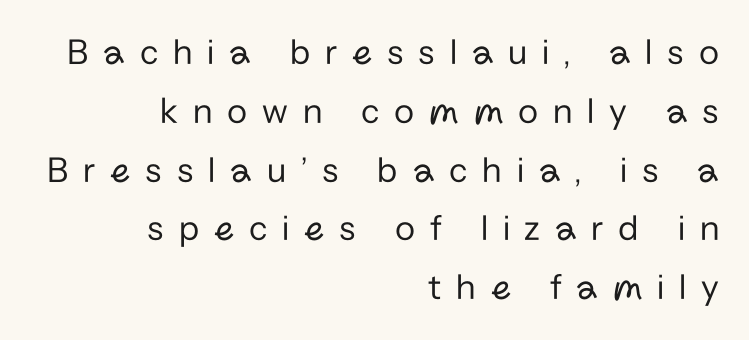
Q: Is the text bold? A: No.
Q: Is the text italic (slanted)? A: No, it is upright.
Q: Is the typeface a serif or a sans-serif typeface? A: Sans-serif.
Q: Is the text underlined? A: No.
Q: How is the paragraph aligned? A: Right-aligned.
Q: Is the spacing between letters normal or unusually wide? A: Unusually wide.
Q: Is the spacing between lines tight, normal or loose? A: Normal.
Q: Width (condensed, normal, or wide)? A: Normal.
Q: Stroke contrast? A: Low.
Q: x-height? A: Medium.
Q: Monospaced? A: No.
